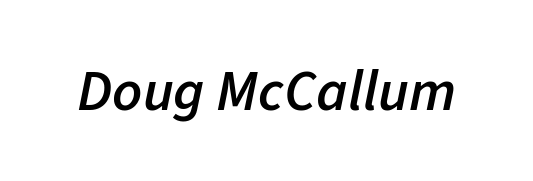
{"italic": "yes", "lean": "right", "slant_degrees": 11, "bold": "semi", "weight": "semibold", "width": "normal", "stroke_contrast": "low", "x_height": "medium", "monospaced": "no", "underline": "no", "letter_spacing": "normal", "letter_spacing_em": 0.0, "glyph_px": 58}
